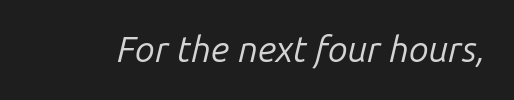
The words here are not underlined. Proportional: the letters do not fall into vertical columns. Characters are canted at an angle relative to the baseline's perpendicular. A light-to-regular cut is what we see here.
